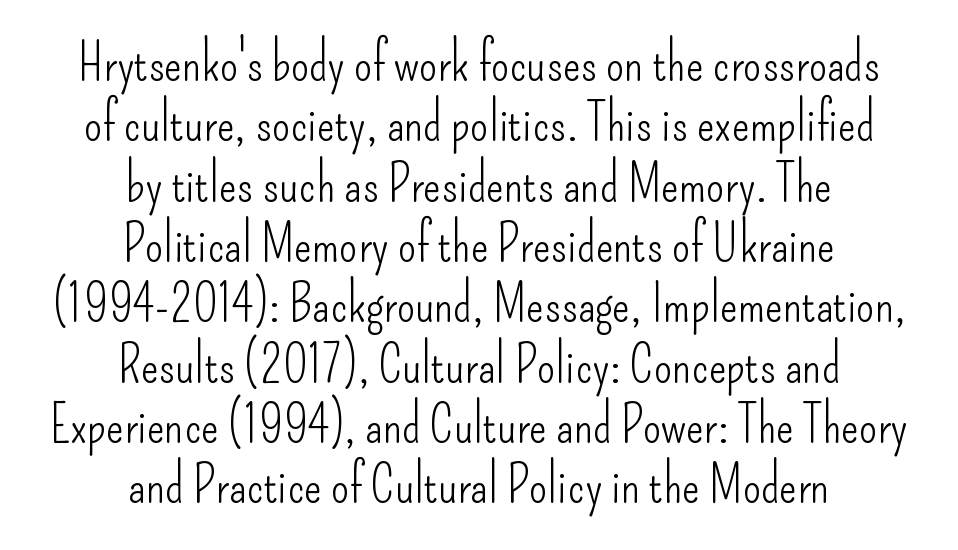
{"serif": "no", "italic": "no", "bold": "no", "weight": "light", "width": "condensed", "stroke_contrast": "low", "x_height": "small", "monospaced": "no", "underline": "no", "align": "center", "line_spacing_ratio": 1.16, "letter_spacing": "normal", "letter_spacing_em": 0.0, "glyph_px": 52}
